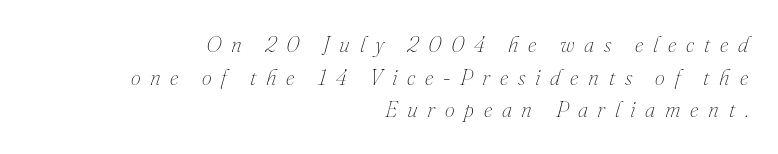
Check under the words: just untouched page. In CSS terms this would be text-align: right. How would I describe the line gaps? Plain and ordinary. Slanted lettering throughout.
